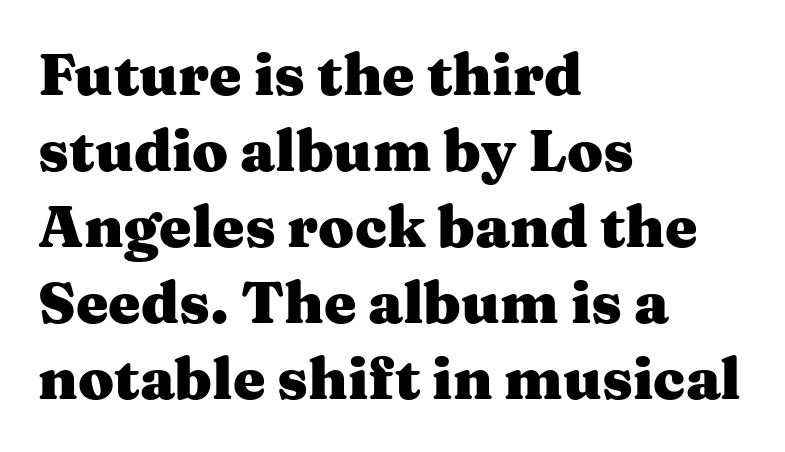
The face used here is rendered with its standard letterfit. Check under the words: just untouched page. This is the regular roman posture of the typeface. The passage shown is typeset with a serif family. Summary of vertical rhythm: regular, with standard interline spacing.
